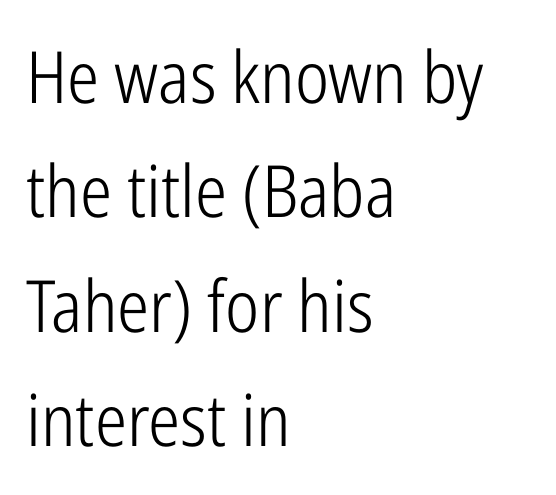
Q: Is the text bold? A: No.
Q: Is the text italic (slanted)? A: No, it is upright.
Q: Is the typeface a serif or a sans-serif typeface? A: Sans-serif.
Q: Is the text underlined? A: No.
Q: How is the paragraph aligned? A: Left-aligned.
Q: Is the spacing between letters normal or unusually wide? A: Normal.
Q: Is the spacing between lines tight, normal or loose? A: Normal.
Q: Width (condensed, normal, or wide)? A: Condensed.
Q: Stroke contrast? A: Low.
Q: x-height? A: Medium.
Q: Monospaced? A: No.
